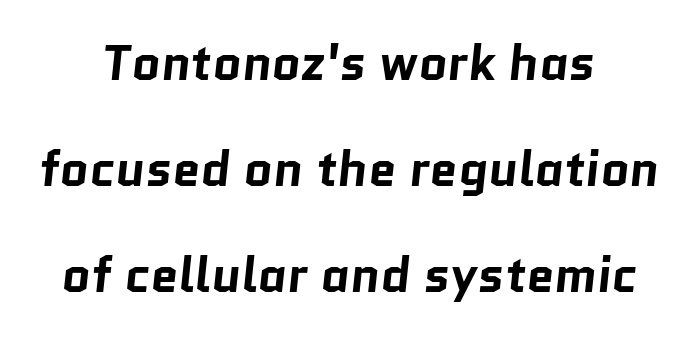
Q: Is the text bold? A: Yes.
Q: Is the typeface a serif or a sans-serif typeface? A: Sans-serif.
Q: Is the text underlined? A: No.
Q: How is the paragraph aligned? A: Centered.
Q: Is the spacing between letters normal or unusually wide? A: Normal.
Q: Is the spacing between lines tight, normal or loose? A: Loose.
Q: Width (condensed, normal, or wide)? A: Normal.
Q: Stroke contrast? A: Low.
Q: x-height? A: Medium.
Q: Monospaced? A: No.
